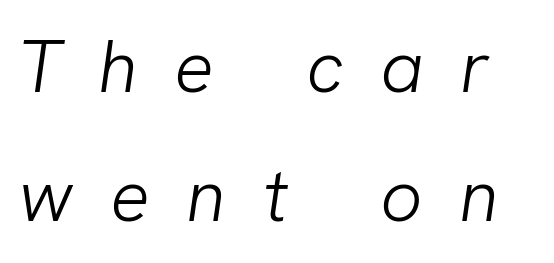
{"serif": "no", "bold": "no", "weight": "light", "width": "normal", "stroke_contrast": "low", "x_height": "medium", "monospaced": "no", "underline": "no", "line_spacing_ratio": 1.75, "letter_spacing": "wide", "letter_spacing_em": 0.49, "glyph_px": 74}
